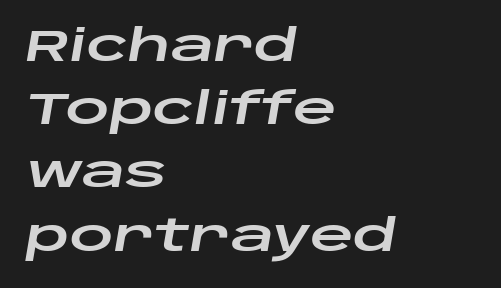
Q: Is the text italic (slanted)? A: Yes, it leans right by about 10 degrees.
Q: Is the text underlined? A: No.
Q: How is the paragraph aligned? A: Left-aligned.
Q: Is the spacing between letters normal or unusually wide? A: Normal.
Q: Is the spacing between lines tight, normal or loose? A: Normal.
Q: Width (condensed, normal, or wide)? A: Wide.
Q: Stroke contrast? A: Low.
Q: x-height? A: Large.
Q: Monospaced? A: No.
